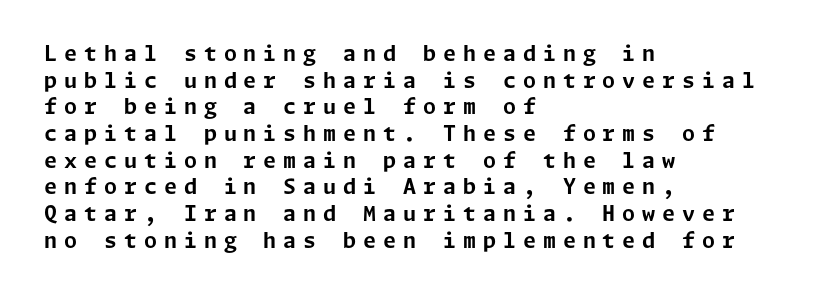
The image shows 21 px bold type, upright; set left-aligned, normal line spacing (1.27x), unusually wide letter spacing (+0.33 em), not underlined.
